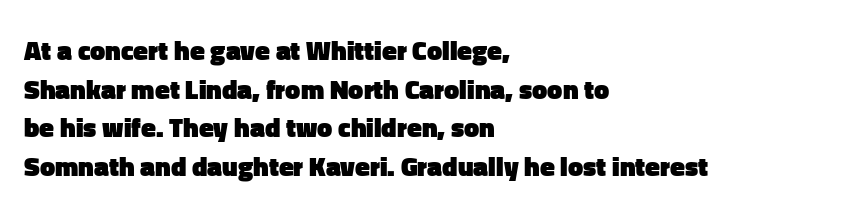
{"italic": "no", "bold": "yes", "underline": "no", "align": "left", "line_spacing": "normal", "line_spacing_ratio": 1.43, "letter_spacing": "normal", "letter_spacing_em": 0.0, "glyph_px": 27}
